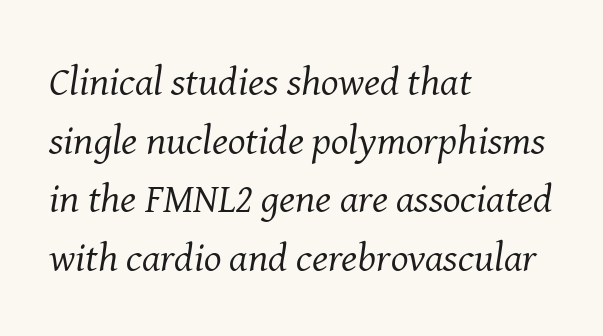
The font family rendered here belongs to the serif group. Any mark beneath the type? The region is blank. Do the characters align in a grid? No, the font is proportional. This sample keeps an unexceptional amount of space between lines.
